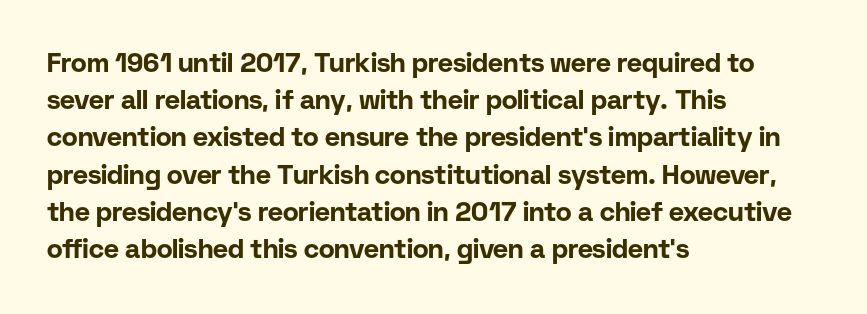
Notice how descenders clear the ascenders below comfortably — that's standard leading. Compared with an ordinary text face, these strokes are far heavier — a full bold. Compared with typical body copy, the letter spacing here is the same. Italic: no, the glyphs are upright roman. The rag falls on the right side of this text block. Descenders hang freely into open space.
